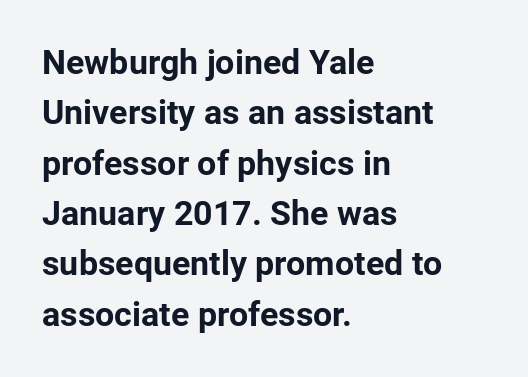
{"serif": "no", "italic": "no", "bold": "yes", "weight": "bold", "width": "normal", "stroke_contrast": "low", "x_height": "medium", "monospaced": "no", "underline": "no", "align": "left", "line_spacing": "normal", "line_spacing_ratio": 1.48, "letter_spacing": "normal", "letter_spacing_em": 0.0, "glyph_px": 34}
